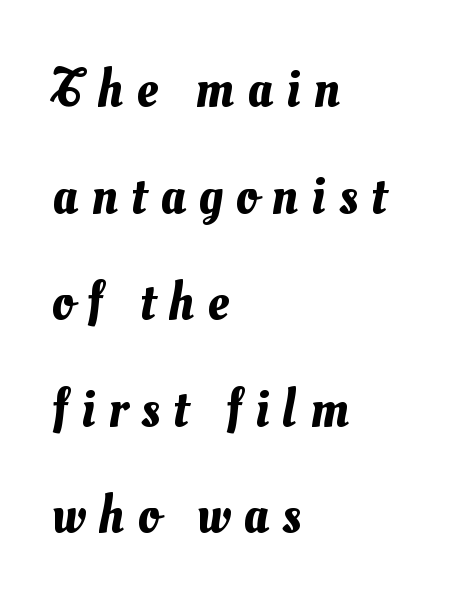
The image shows 53 px text type; set left-aligned, loose line spacing (2.01x), unusually wide letter spacing (+0.25 em), not underlined; medium stroke contrast and a small x-height.
